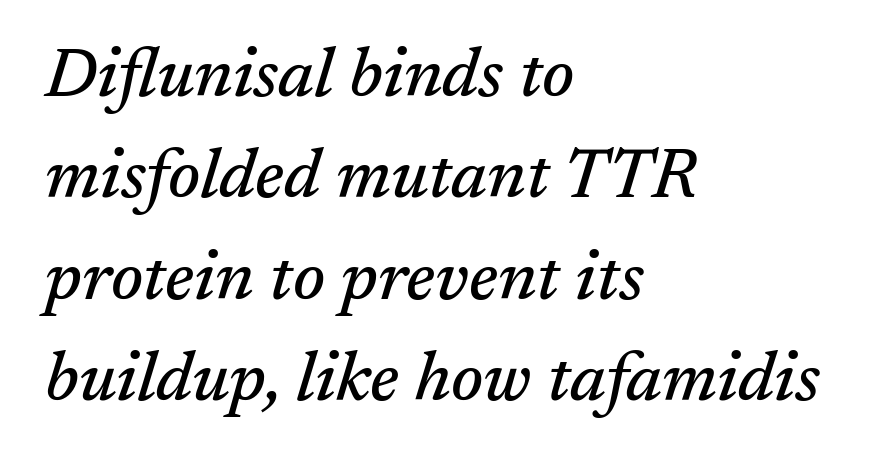
{"serif": "yes", "italic": "yes", "lean": "right", "slant_degrees": 17, "width": "normal", "stroke_contrast": "medium", "x_height": "medium", "monospaced": "no", "underline": "no", "align": "left", "line_spacing": "normal", "line_spacing_ratio": 1.47, "letter_spacing": "normal", "letter_spacing_em": 0.0, "glyph_px": 69}
